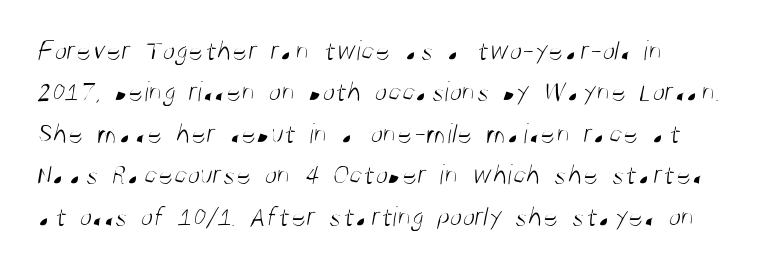
Q: Is the text bold? A: No.
Q: Is the typeface a serif or a sans-serif typeface? A: Sans-serif.
Q: Is the text underlined? A: No.
Q: How is the paragraph aligned? A: Left-aligned.
Q: Is the spacing between letters normal or unusually wide? A: Normal.
Q: Is the spacing between lines tight, normal or loose? A: Normal.
Q: Width (condensed, normal, or wide)? A: Condensed.
Q: Stroke contrast? A: Medium.
Q: x-height? A: Large.
Q: Monospaced? A: No.
